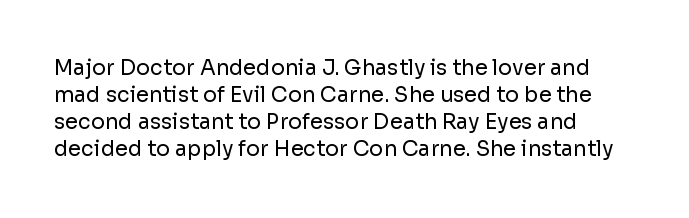
The image shows 21 px text type, upright; set normal line spacing (1.29x), normal letter spacing, not underlined.
